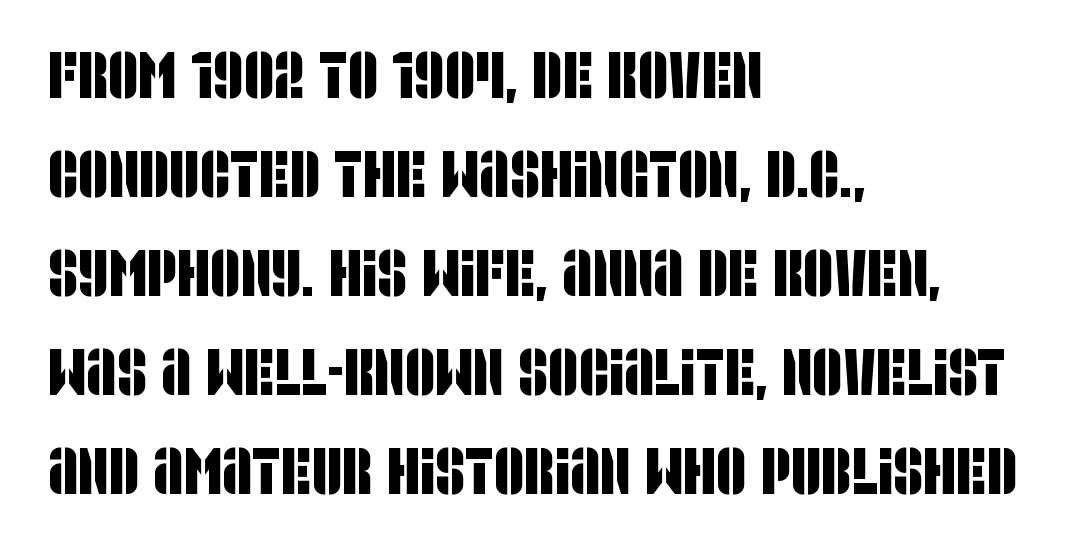
Do the characters align in a grid? No, the font is proportional. Inter-character spacing is left at the font's built-in metrics. The letters carry no serifs — their stems end cleanly without finishing strokes. The rows are spaced the way most documents space them. Clear beneath every line of the passage. The paragraph has a hard left edge and a soft right edge.
